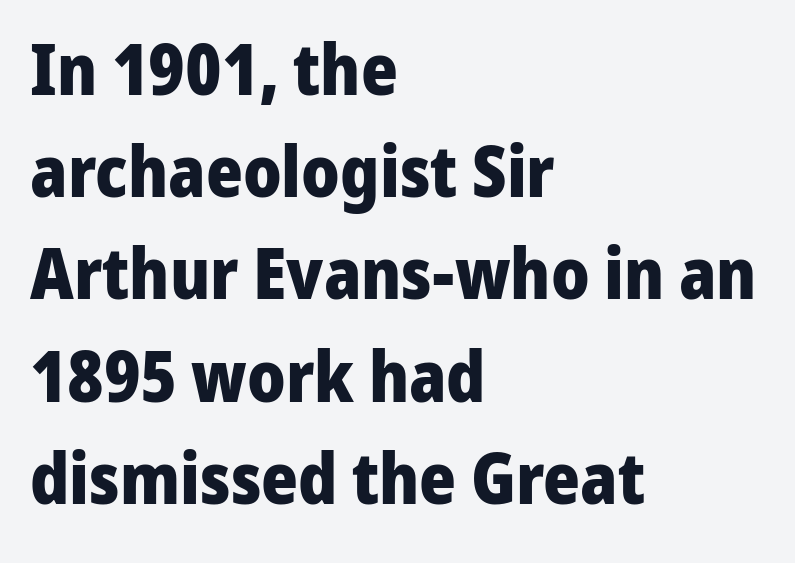
{"serif": "no", "italic": "no", "bold": "yes", "weight": "heavy", "width": "normal", "stroke_contrast": "low", "x_height": "medium", "monospaced": "no", "underline": "no", "align": "left", "line_spacing": "normal", "line_spacing_ratio": 1.46, "letter_spacing": "normal", "letter_spacing_em": 0.0, "glyph_px": 70}
